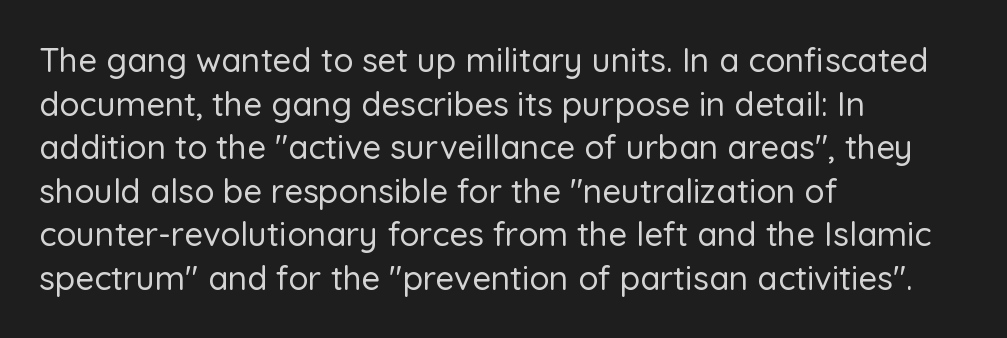
The passage shown is typed in a proportional face where columns would drift. Evenly set lines give the paragraph a standard silhouette. Where is the straight margin? On the left. This rendering features lettering with no underline. Posture: straight, roman, zero tilt.
